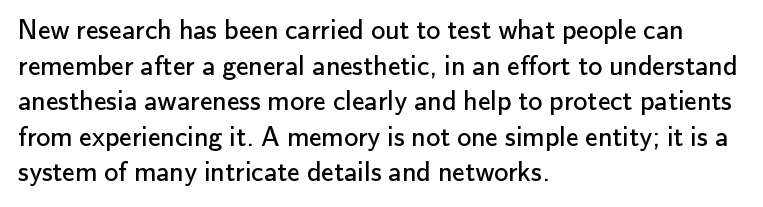
{"serif": "no", "italic": "no", "bold": "no", "weight": "regular", "width": "normal", "stroke_contrast": "low", "x_height": "small", "monospaced": "no", "underline": "no", "align": "left", "line_spacing": "normal", "line_spacing_ratio": 1.27, "letter_spacing": "normal", "letter_spacing_em": 0.0, "glyph_px": 28}
